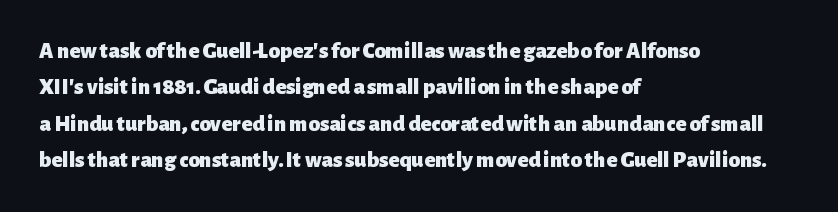
The image shows 23 px bold type, upright; set left-aligned, normal line spacing (1.58x), normal letter spacing, not underlined.
